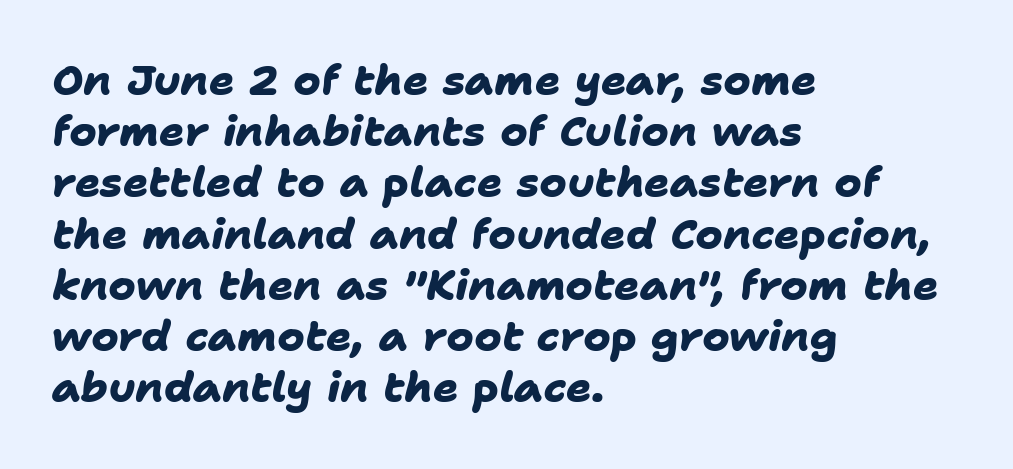
The image shows 42 px heavy sans-serif type; set left-aligned, line spacing 1.22x, normal letter spacing, not underlined; low stroke contrast and a medium x-height.
